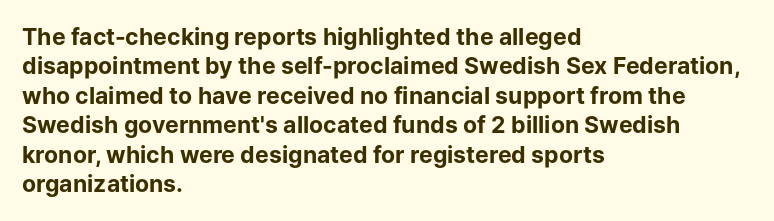
{"italic": "no", "bold": "yes", "underline": "no", "align": "left", "line_spacing": "normal", "line_spacing_ratio": 1.28, "letter_spacing": "normal", "letter_spacing_em": 0.0, "glyph_px": 23}
